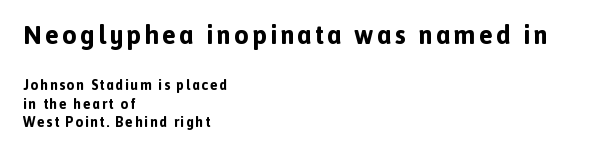
The image shows 26 px bold type, upright; set left-aligned, normal line spacing (1.32x), not underlined; the first (top) block is 1.86x larger.
